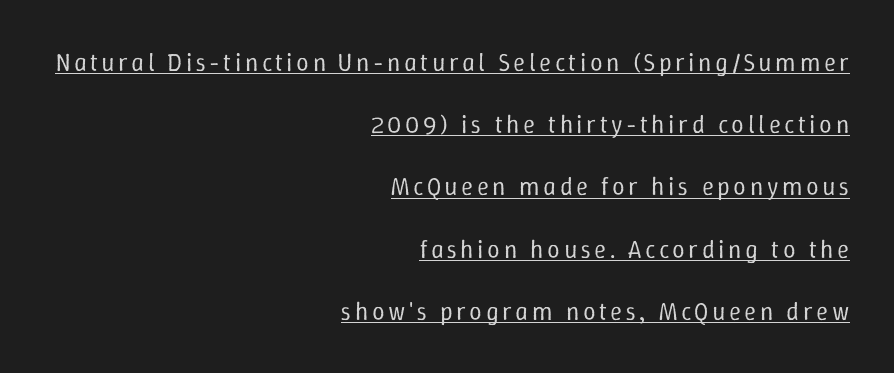
Successive baselines arrive slowly, with a big drop between each. The rendering uses the underline text-decoration. On a weight scale, this lands at 450 or below. The specimen reads as upright at a glance.
